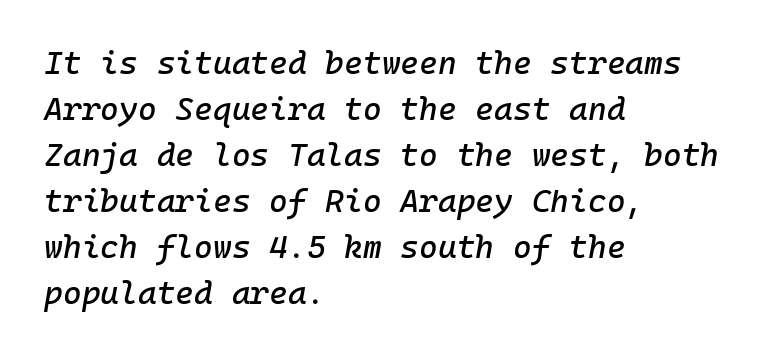
The image shows 32 px text type, italic (leaning right), monospaced; set left-aligned, normal line spacing (1.44x), normal letter spacing, not underlined; low stroke contrast and a medium x-height.
